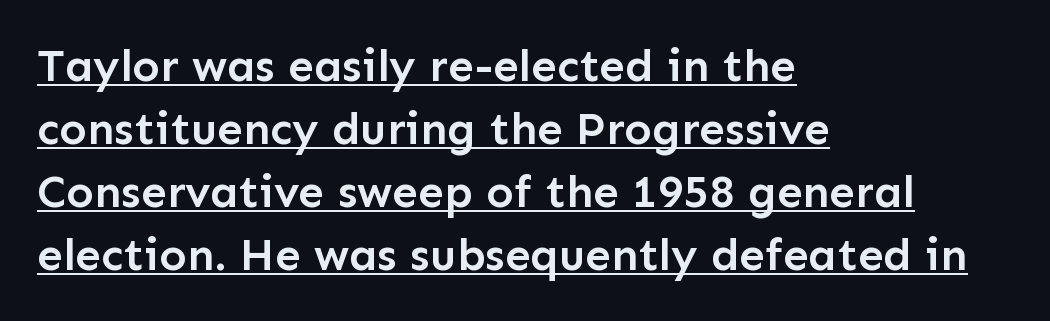
Notice how the stems are strictly vertical — no italics here. A baseline rule has been typeset under these characters. Summary of weight: moderately heavy, a semibold. Glyph-to-glyph distance matches everyday printed text. Note the varied advance widths — an 'i' is clearly narrower than an 'm'.
